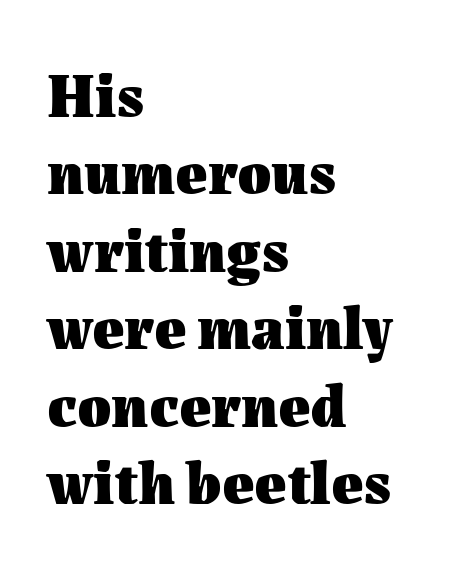
The image shows 61 px heavy type, upright; set left-aligned, normal line spacing (1.27x), normal letter spacing, not underlined; medium stroke contrast and a medium x-height.
